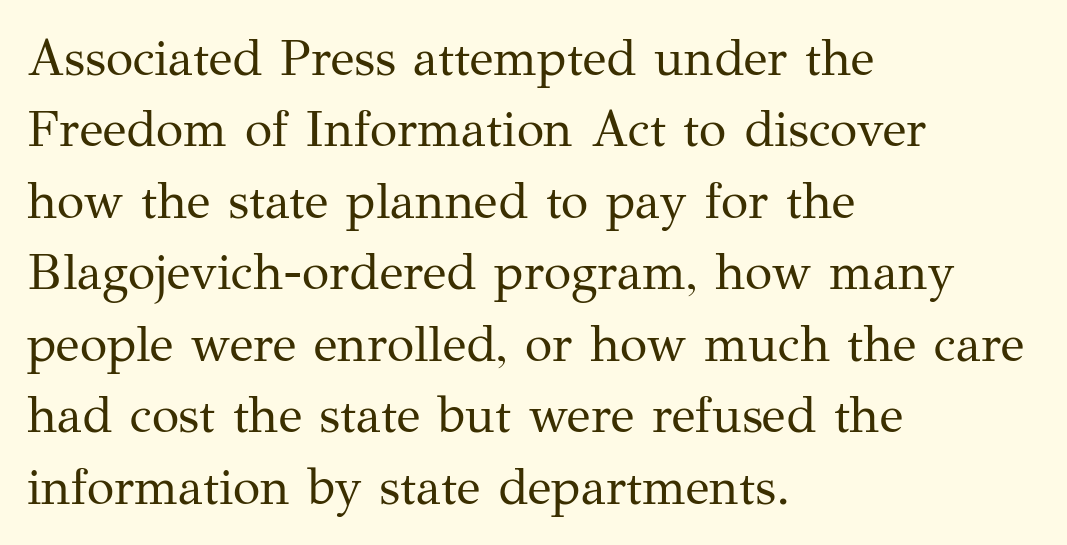
Are there feet on the stems? There are — it's a serif. Every character sits straight up, as roman type does. Note the varied advance widths — an 'i' is clearly narrower than an 'm'. Caption: face not bold, strokes unweighted. Compared with typical paragraphs, the rows here are spaced about the same. Words float on clear page, feet unadorned.
